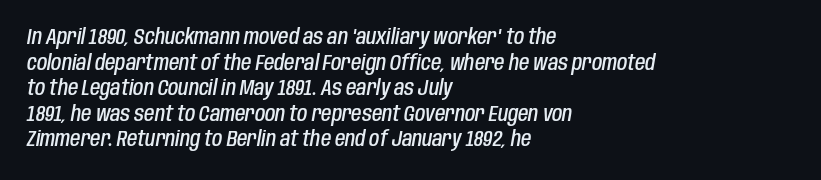
Q: Is the text bold? A: Semi-bold.
Q: Is the text italic (slanted)? A: Yes, it leans right by about 10 degrees.
Q: Is the text underlined? A: No.
Q: How is the paragraph aligned? A: Left-aligned.
Q: Is the spacing between letters normal or unusually wide? A: Normal.
